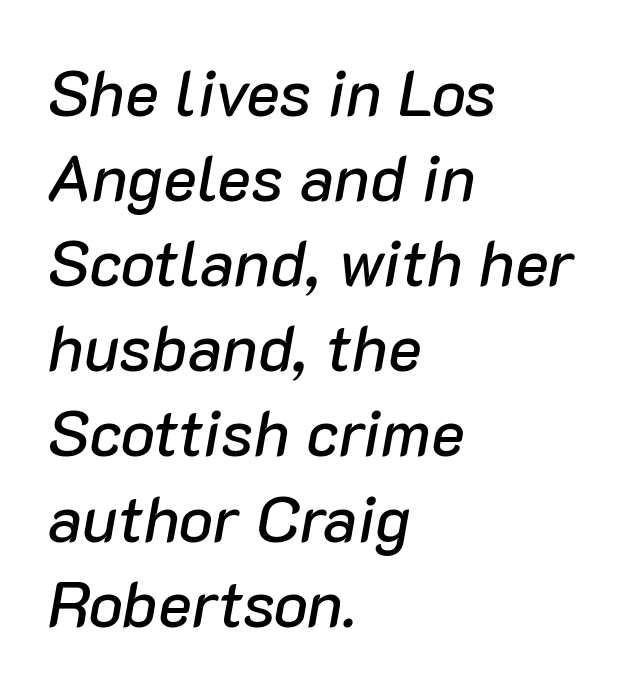
The image shows 64 px text type, italic (leaning right); set left-aligned, normal line spacing (1.33x), normal letter spacing, not underlined; low stroke contrast and a medium x-height.
